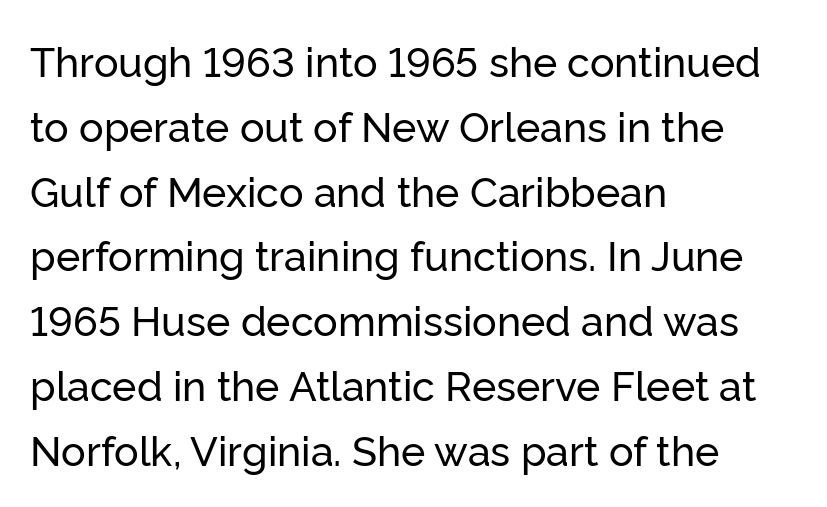
Visually the block forms a straight wall on the left and a jagged coastline on the right. Font category for this specimen: sans-serif. Unmarked baselines from the first word to the last. Notice how the stems are strictly vertical — no italics here. Looks like regular typesetting: each glyph gets only the width it needs. Between one letter and the next there's only the usual sliver of space.
